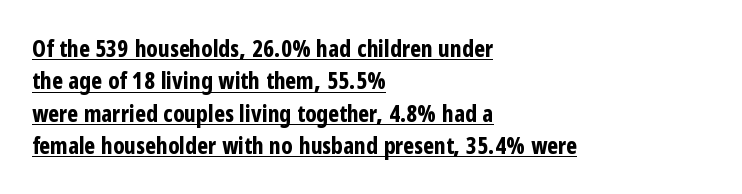
The face used here has the dense, thick strokes of a bold. In terms of letterspacing, this is plain default setting. This sample carries an underscore along the baseline area. The vertical gap from one line to the next is medium.
